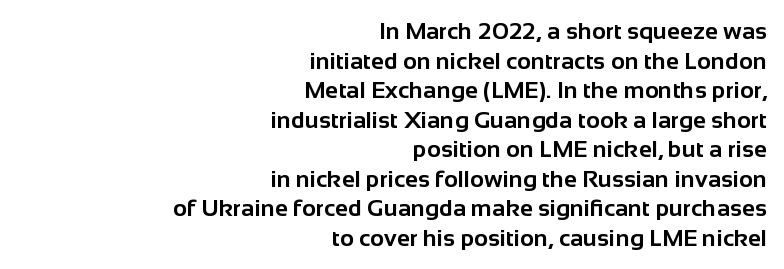
The image shows 24 px bold type, upright; set right-aligned, line spacing 1.23x, normal letter spacing, not underlined.
